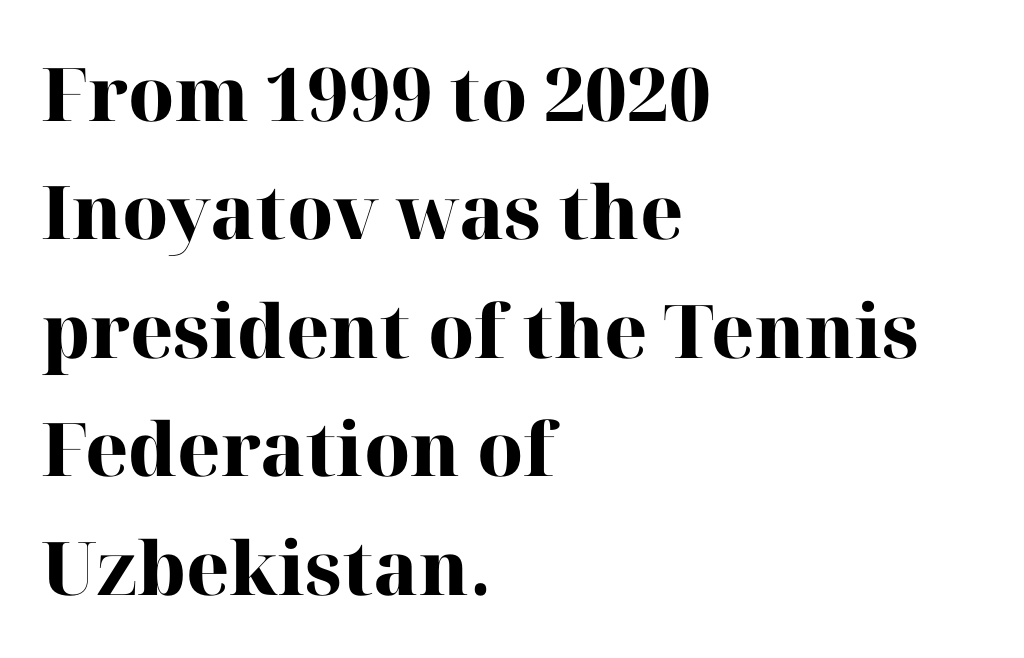
{"serif": "yes", "italic": "no", "bold": "yes", "weight": "heavy", "width": "normal", "stroke_contrast": "high", "x_height": "medium", "monospaced": "no", "underline": "no", "align": "left", "line_spacing": "normal", "line_spacing_ratio": 1.6, "letter_spacing": "normal", "letter_spacing_em": 0.0, "glyph_px": 74}
